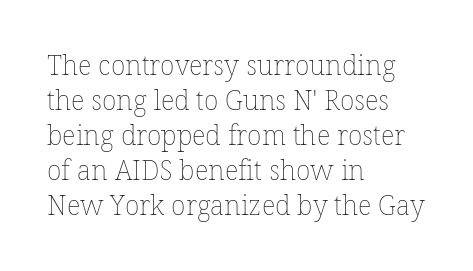
Style check: upright. Plain, unruled lines of type. The paragraph has a hard left edge and a soft right edge. This rendering leaves character spacing at its baseline value. A typesetter would call this leading conventional body-copy spacing. These glyphs show unthickened strokes, regular width or finer.
